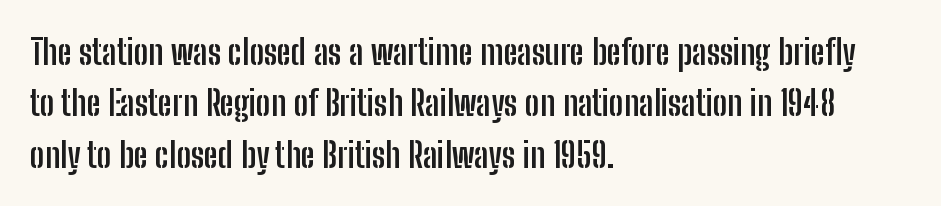
The image shows 35 px semibold, condensed sans-serif type, upright; set left-aligned, normal line spacing (1.47x), normal letter spacing, not underlined; low stroke contrast and a medium x-height.
